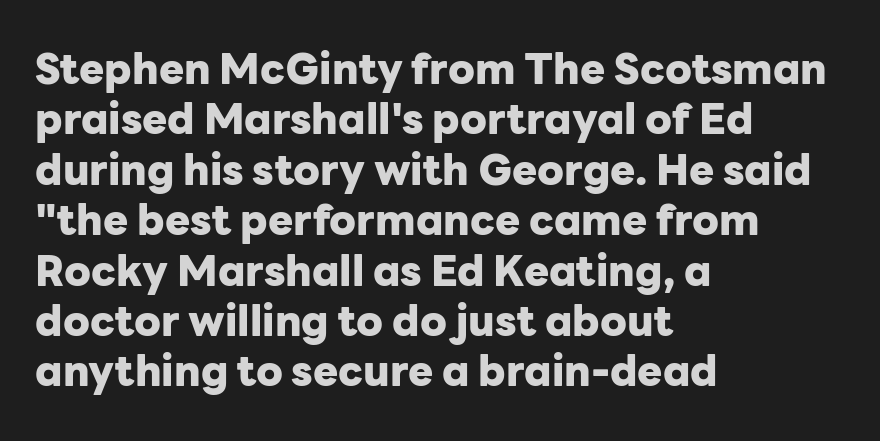
The image shows 42 px heavy sans-serif type, upright; set left-aligned, line spacing 1.2x, normal letter spacing, not underlined; low stroke contrast and a medium x-height.
